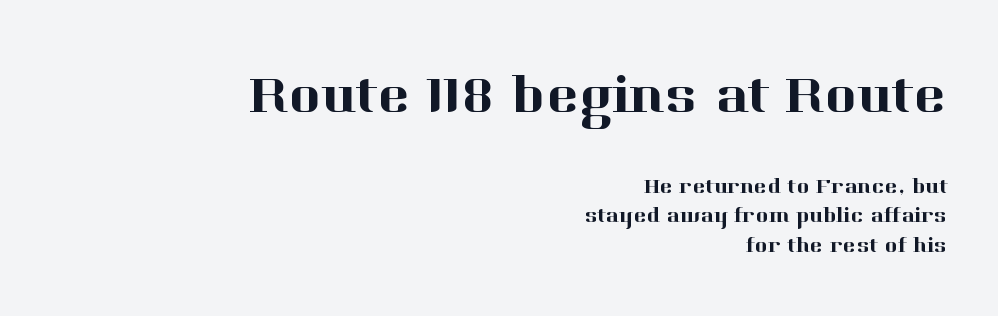
The image shows 55 px serif type, upright; set right-aligned, normal line spacing (1.33x), normal letter spacing, not underlined; the first (top) block is 2.5x larger; high stroke contrast and a medium x-height.
